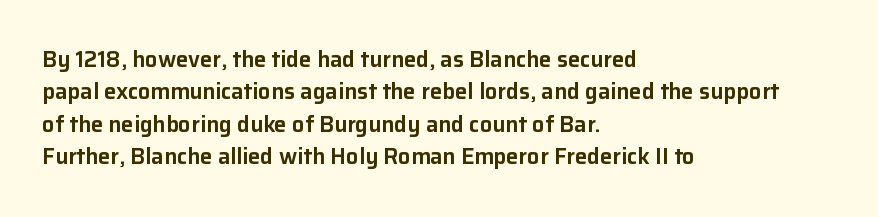
{"italic": "no", "underline": "no", "align": "left", "line_spacing": "normal", "line_spacing_ratio": 1.47, "letter_spacing": "normal", "letter_spacing_em": 0.0, "glyph_px": 22}
